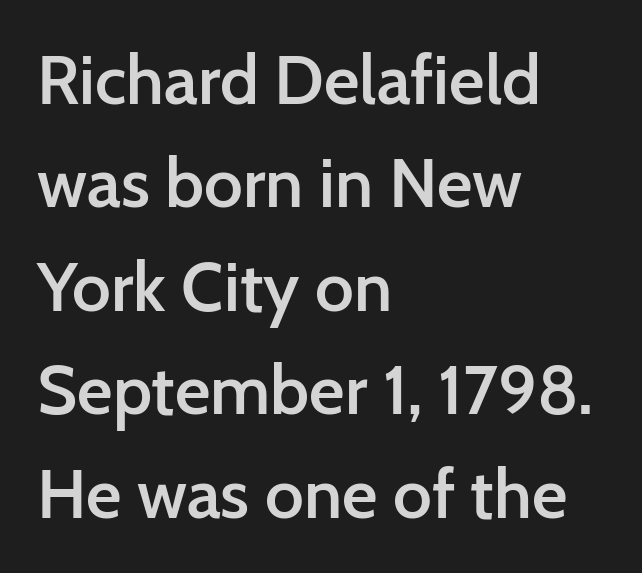
The image shows 69 px semibold sans-serif type, upright; set left-aligned, normal line spacing (1.5x), normal letter spacing, not underlined; low stroke contrast and a medium x-height.
